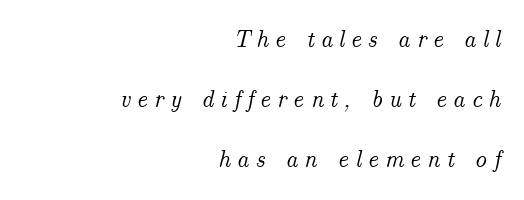
{"italic": "yes", "lean": "right", "slant_degrees": 14, "underline": "no", "align": "right", "line_spacing": "loose", "line_spacing_ratio": 2.49, "letter_spacing": "wide", "letter_spacing_em": 0.25, "glyph_px": 24}
